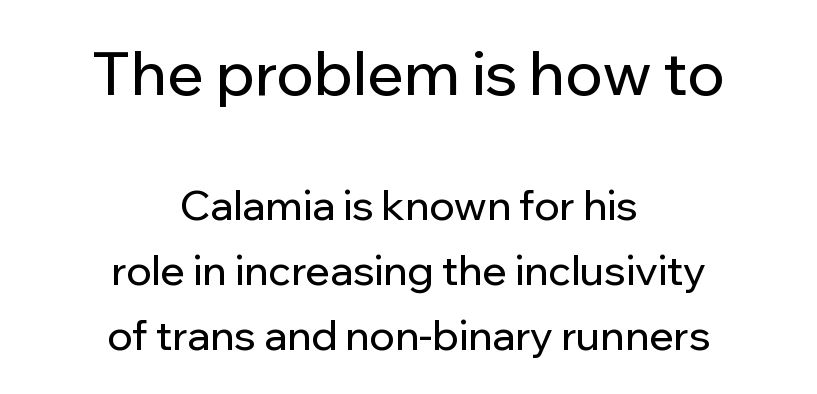
Q: Is the text italic (slanted)? A: No, it is upright.
Q: Is the typeface a serif or a sans-serif typeface? A: Sans-serif.
Q: Is the text underlined? A: No.
Q: How is the paragraph aligned? A: Centered.
Q: Is the spacing between letters normal or unusually wide? A: Normal.
Q: Is the spacing between lines tight, normal or loose? A: Normal.
Q: Which block of text is set in a larger size, the first (top) or the second (bottom)? A: The first (top) one.
Q: Width (condensed, normal, or wide)? A: Normal.
Q: Stroke contrast? A: Low.
Q: x-height? A: Medium.
Q: Monospaced? A: No.
